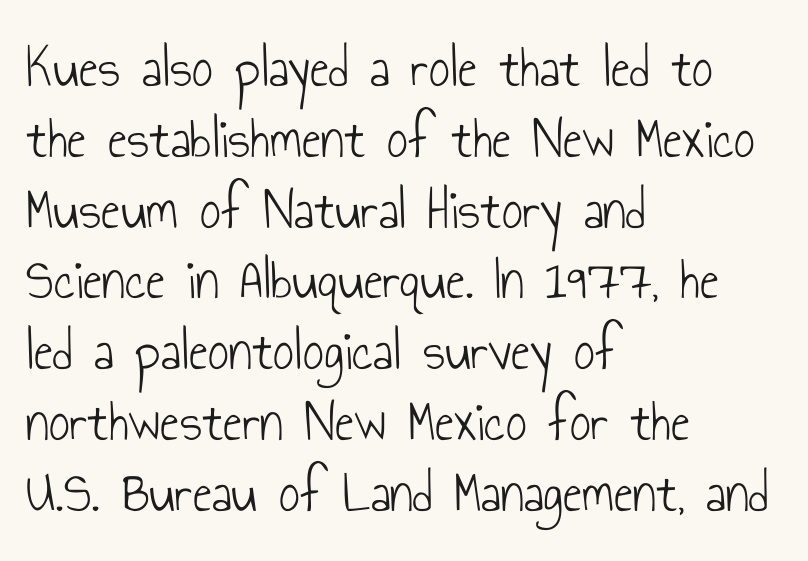
Q: Is the text bold? A: No.
Q: Is the text italic (slanted)? A: No, it is upright.
Q: Is the typeface a serif or a sans-serif typeface? A: Sans-serif.
Q: Is the text underlined? A: No.
Q: How is the paragraph aligned? A: Left-aligned.
Q: Is the spacing between letters normal or unusually wide? A: Normal.
Q: Width (condensed, normal, or wide)? A: Condensed.
Q: Stroke contrast? A: Low.
Q: x-height? A: Small.
Q: Monospaced? A: No.
